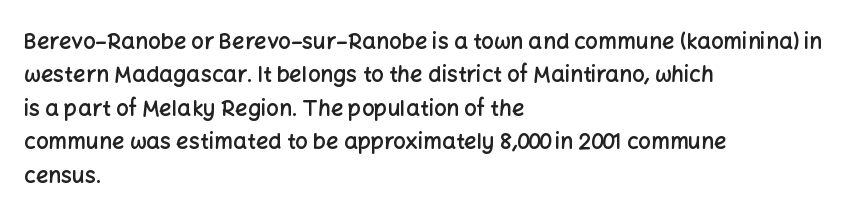
Rows of type keep a routine distance in the vertical direction. Default kerning and tracking; the words read as compact shapes. The font's upright variant was chosen for this text. As a designer I'd log this as weight 600, semibold. The string is rendered with underlining switched off.
